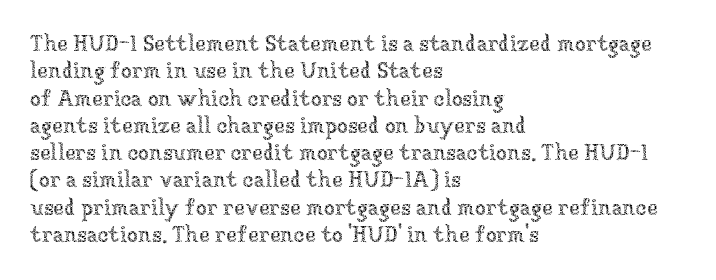
Q: Is the text bold? A: No.
Q: Is the text italic (slanted)? A: No, it is upright.
Q: Is the text underlined? A: No.
Q: How is the paragraph aligned? A: Left-aligned.
Q: Is the spacing between letters normal or unusually wide? A: Normal.
